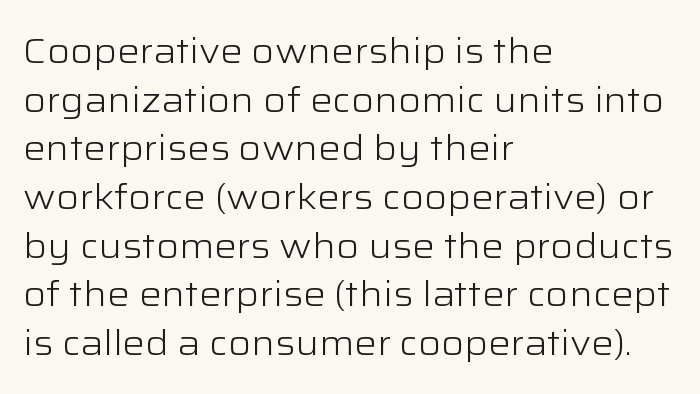
The passage shown stacks its lines at a standard gap. Type without underlining. Caption: face not bold, strokes unweighted. Tracking value appears to be zero — textbook default spacing. Is this a sans? Yes — the strokes have no serifs.
